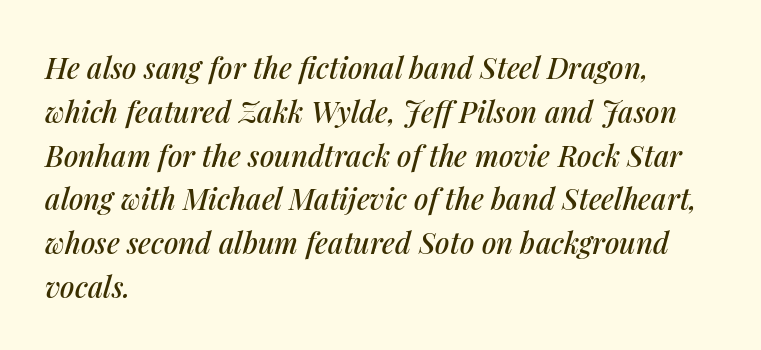
{"italic": "yes", "lean": "right", "slant_degrees": 14, "width": "normal", "stroke_contrast": "medium", "x_height": "medium", "monospaced": "no", "underline": "no", "align": "left", "line_spacing": "normal", "line_spacing_ratio": 1.51, "letter_spacing": "normal", "letter_spacing_em": 0.0, "glyph_px": 29}
